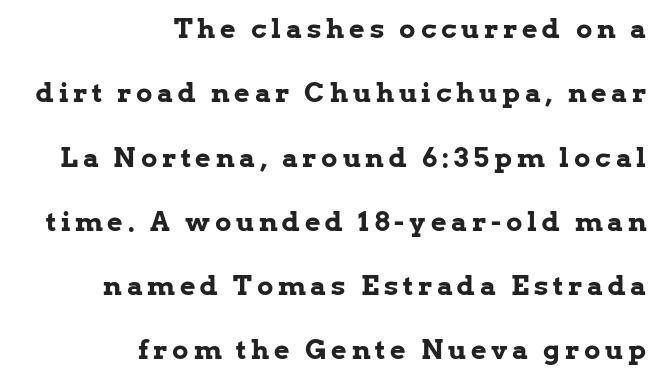
The image shows 27 px bold type, upright; set right-aligned, loose line spacing (2.38x), not underlined.
